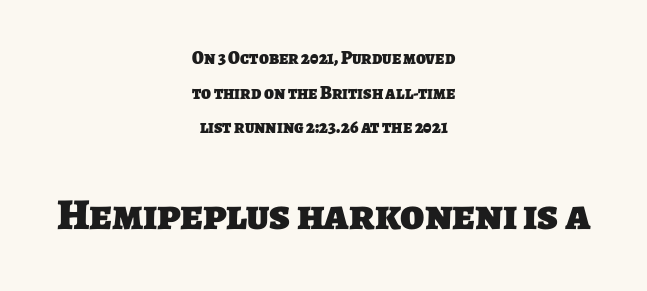
The image shows 44 px heavy sans-serif type; set centered, loose line spacing (1.93x), normal letter spacing, not underlined; the second (bottom) block is 2.44x larger; low stroke contrast and a large x-height.
